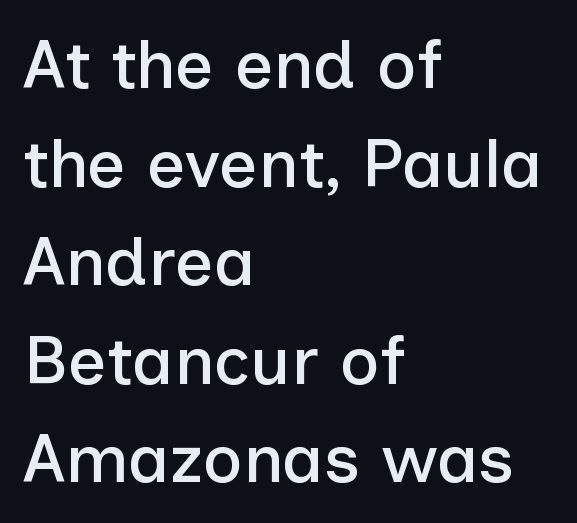
A bare baseline throughout the passage. Line spacing here is normal. The characters display no serif detailing; their extremities are plain. Letter spacing: default. Line starts are locked; line ends wander. Characters remain perfectly vertical along every line.
